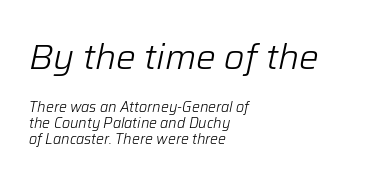
Q: Is the text bold? A: No.
Q: Is the text italic (slanted)? A: Yes, it leans right by about 12 degrees.
Q: Is the text underlined? A: No.
Q: How is the paragraph aligned? A: Left-aligned.
Q: Is the spacing between letters normal or unusually wide? A: Normal.
Q: Is the spacing between lines tight, normal or loose? A: Tight.
Q: Which block of text is set in a larger size, the first (top) or the second (bottom)? A: The first (top) one.
Q: Width (condensed, normal, or wide)? A: Normal.
Q: Stroke contrast? A: Low.
Q: x-height? A: Medium.
Q: Monospaced? A: No.
